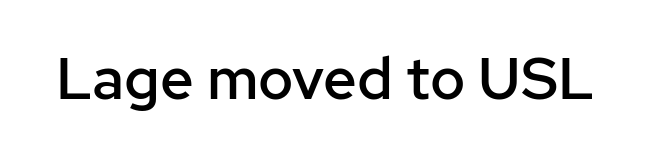
{"serif": "no", "italic": "no", "bold": "semi", "weight": "semibold", "width": "normal", "stroke_contrast": "low", "x_height": "medium", "monospaced": "no", "underline": "no", "letter_spacing": "normal", "letter_spacing_em": 0.0, "glyph_px": 59}
